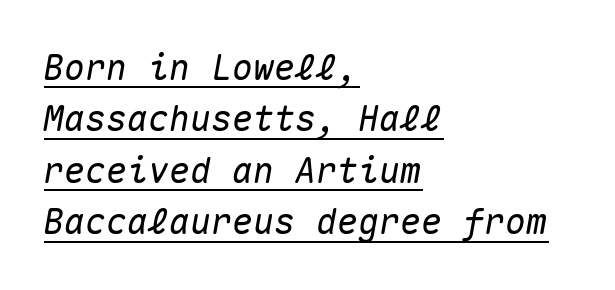
Q: Is the text italic (slanted)? A: Yes, it leans right by about 10 degrees.
Q: Is the text underlined? A: Yes.
Q: How is the paragraph aligned? A: Left-aligned.
Q: Is the spacing between letters normal or unusually wide? A: Normal.
Q: Is the spacing between lines tight, normal or loose? A: Normal.
Q: Width (condensed, normal, or wide)? A: Normal.
Q: Stroke contrast? A: Medium.
Q: x-height? A: Medium.
Q: Monospaced? A: Yes.
